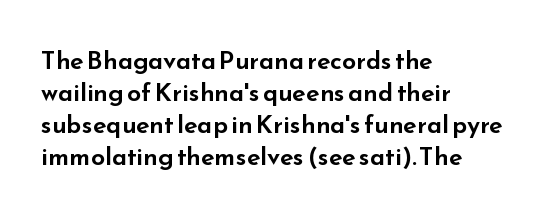
Summary of vertical rhythm: regular, with standard interline spacing. The string is rendered with underlining switched off. This rendering uses left alignment, leaving the right contour irregular. The lettering stays uniformly vertical, giving the passage a roman look. The horizontal fit of the characters is conventional and even.
